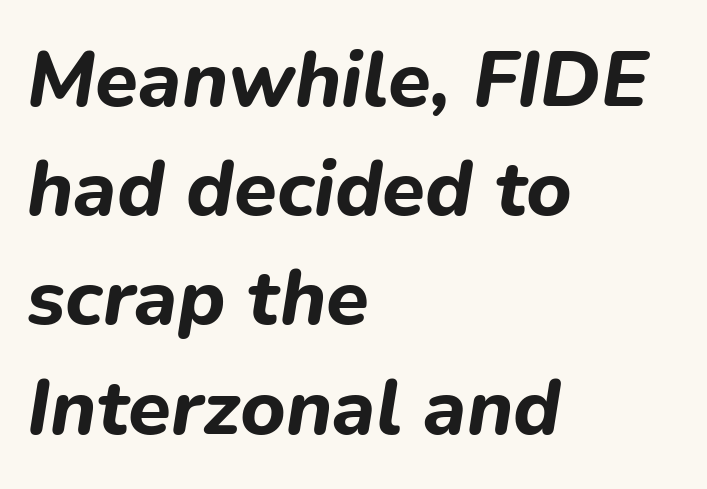
The image shows 78 px bold type, italic (leaning right); set left-aligned, normal line spacing (1.4x), normal letter spacing, not underlined; low stroke contrast and a medium x-height.
